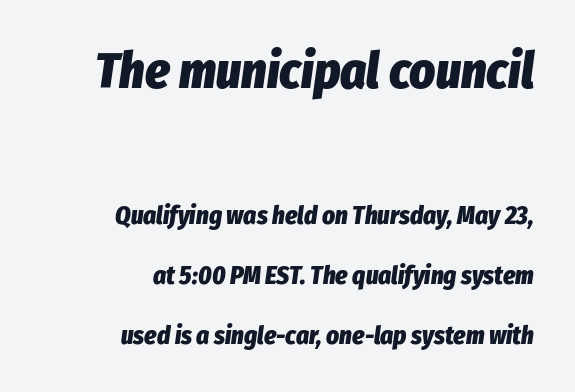
The image shows 50 px heavy, condensed type, italic (leaning right); set right-aligned, loose line spacing (2.39x), normal letter spacing, not underlined; the first (top) block is 2.0x larger; low stroke contrast and a medium x-height.
